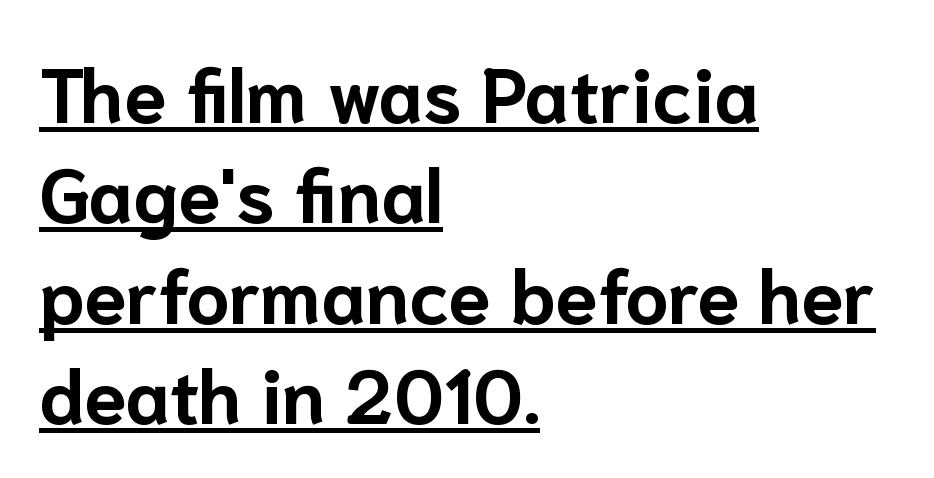
Serif or sans? Sans — the stroke terminals are bare. In terms of posture, this sample is upright. Each word holds together tightly as a unit, with standard inter-letter gaps. These characters rest on top of a visible drawn line. Set as a true bold cut, around the 700 mark.
